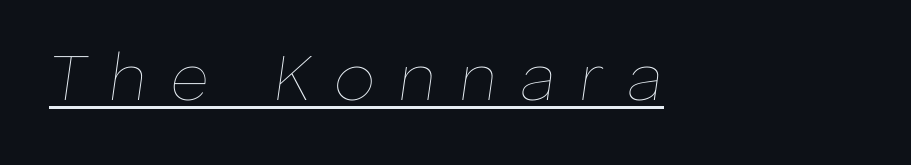
Is there an underline? Yes — a line sits under the letters. Note the varied advance widths — an 'i' is clearly narrower than an 'm'. Nothing heavy about these letters — not bold at all. The rendering inserts visible extra space after every character.
